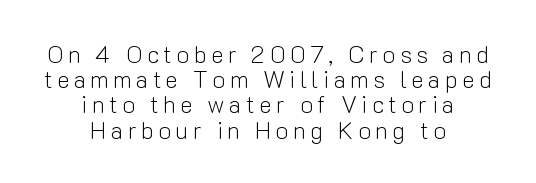
The image shows 24 px text type, upright; set centered, tight line spacing (1.05x), not underlined.
